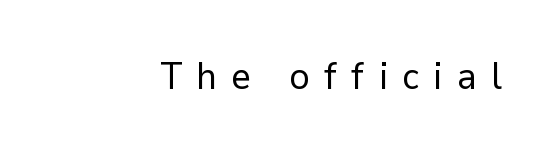
Q: Is the text bold? A: No.
Q: Is the text italic (slanted)? A: No, it is upright.
Q: Is the typeface a serif or a sans-serif typeface? A: Sans-serif.
Q: Is the text underlined? A: No.
Q: Is the spacing between letters normal or unusually wide? A: Unusually wide.
Q: Width (condensed, normal, or wide)? A: Normal.
Q: Stroke contrast? A: Low.
Q: x-height? A: Medium.
Q: Monospaced? A: No.
